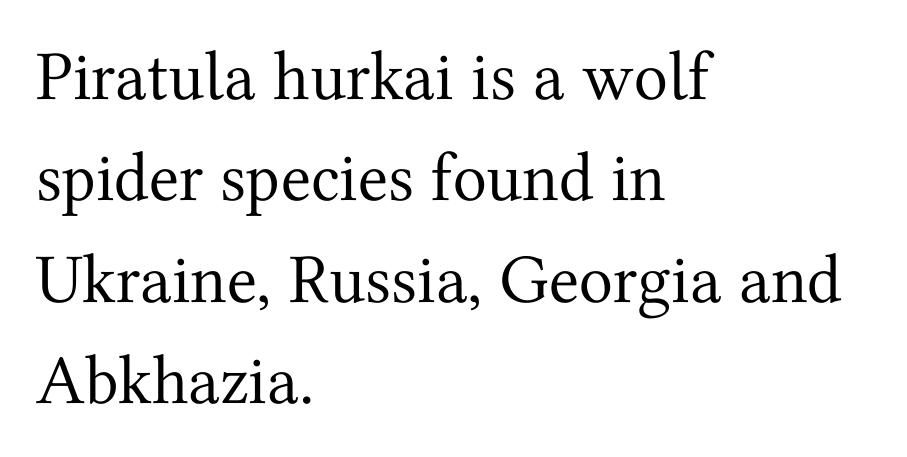
{"serif": "yes", "italic": "no", "bold": "no", "weight": "regular", "width": "normal", "stroke_contrast": "medium", "x_height": "medium", "monospaced": "no", "underline": "no", "align": "left", "line_spacing": "normal", "line_spacing_ratio": 1.45, "letter_spacing": "normal", "letter_spacing_em": 0.0, "glyph_px": 70}
